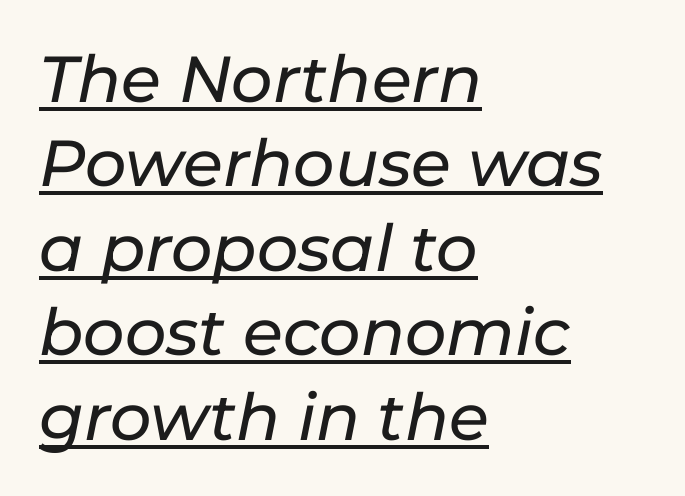
Q: Is the text italic (slanted)? A: Yes, it leans right by about 11 degrees.
Q: Is the text underlined? A: Yes.
Q: How is the paragraph aligned? A: Left-aligned.
Q: Is the spacing between letters normal or unusually wide? A: Normal.
Q: Is the spacing between lines tight, normal or loose? A: Normal.
Q: Width (condensed, normal, or wide)? A: Normal.
Q: Stroke contrast? A: Low.
Q: x-height? A: Medium.
Q: Monospaced? A: No.
